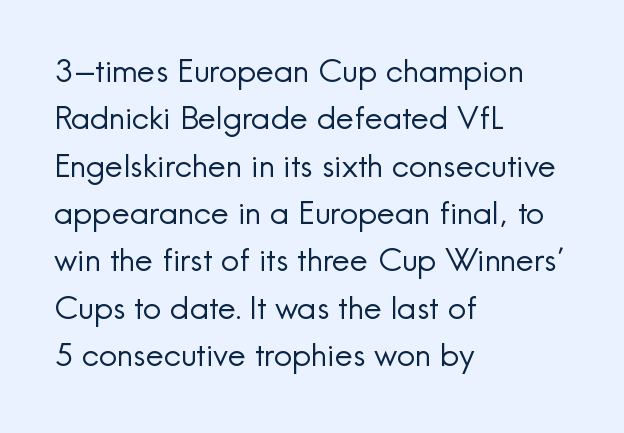
The image shows 32 px regular-weight sans-serif type, upright; set left-aligned, normal line spacing (1.48x), normal letter spacing, not underlined; a small x-height.
